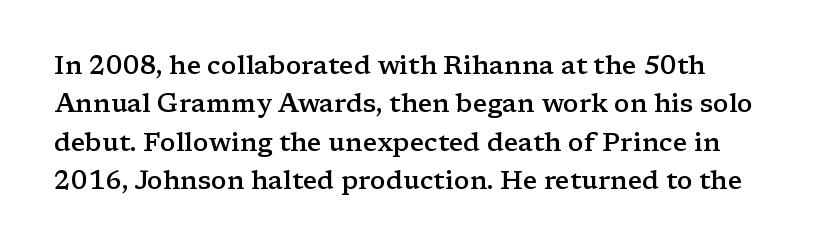
The image shows 26 px text type, upright; set normal line spacing (1.48x), normal letter spacing, not underlined.
